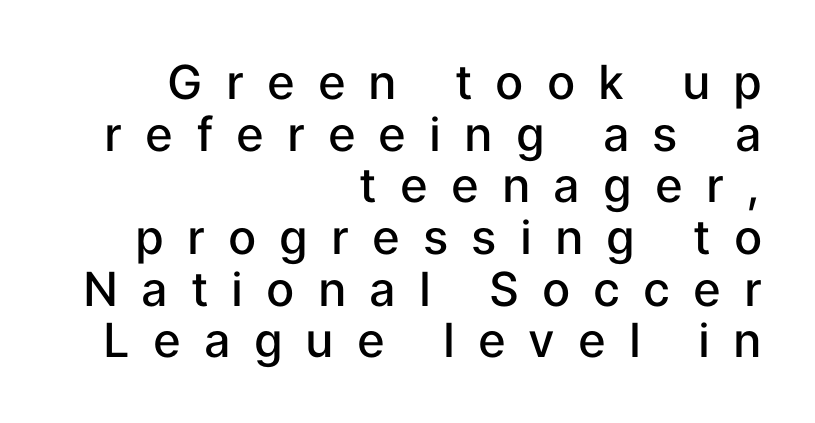
{"serif": "no", "italic": "no", "bold": "semi", "weight": "semibold", "width": "normal", "stroke_contrast": "low", "x_height": "medium", "monospaced": "no", "underline": "no", "align": "right", "line_spacing": "tight", "line_spacing_ratio": 1.1, "letter_spacing": "wide", "letter_spacing_em": 0.49, "glyph_px": 47}
